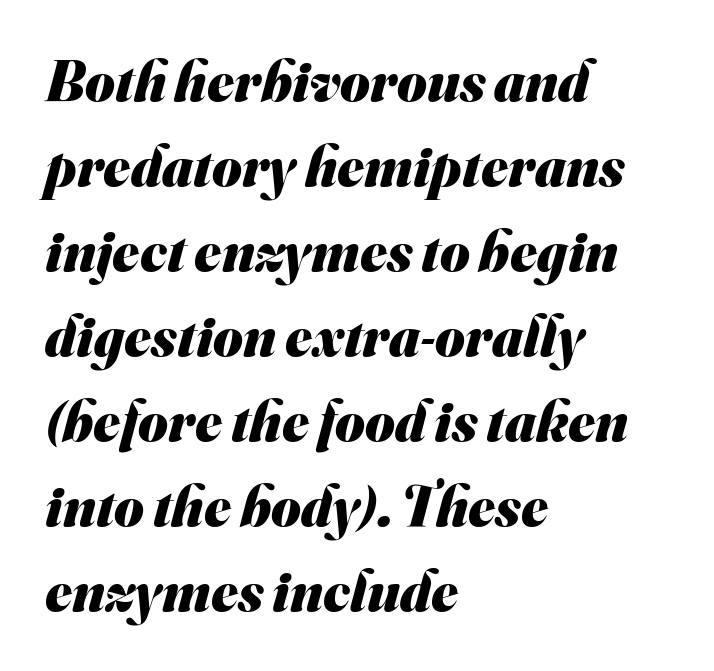
Serif or sans? Sans — the stroke terminals are bare. This sample has the flowing, uneven cadence of proportional lettering. The lines sit at an ordinary, default distance from one another. As a designer I'd log this as weight 700, bold. Where is the straight margin? On the left.
